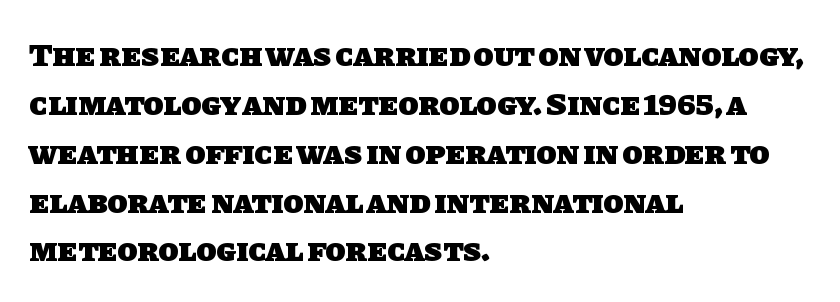
The image shows 33 px heavy sans-serif type; set left-aligned, normal line spacing (1.48x), normal letter spacing, not underlined; low stroke contrast and a large x-height.
